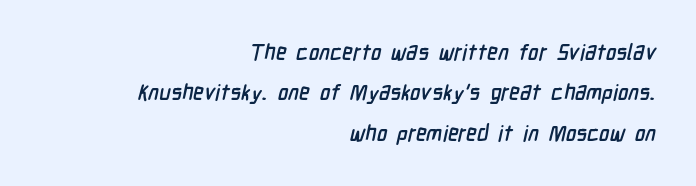
{"underline": "no", "align": "right", "line_spacing_ratio": 1.84, "letter_spacing": "normal", "letter_spacing_em": 0.0, "glyph_px": 22}
